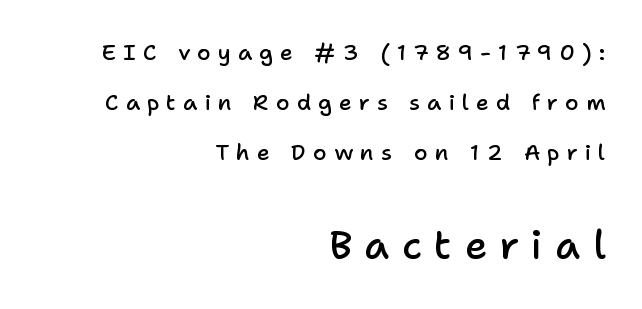
Q: Is the text bold? A: Semi-bold.
Q: Is the text italic (slanted)? A: No, it is upright.
Q: Is the typeface a serif or a sans-serif typeface? A: Sans-serif.
Q: Is the text underlined? A: No.
Q: How is the paragraph aligned? A: Right-aligned.
Q: Is the spacing between letters normal or unusually wide? A: Unusually wide.
Q: Is the spacing between lines tight, normal or loose? A: Loose.
Q: Which block of text is set in a larger size, the first (top) or the second (bottom)? A: The second (bottom) one.
Q: Width (condensed, normal, or wide)? A: Normal.
Q: Stroke contrast? A: Low.
Q: x-height? A: Medium.
Q: Monospaced? A: No.
